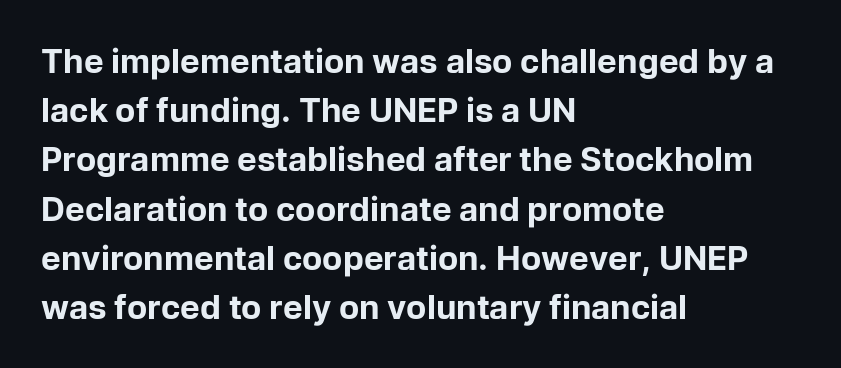
{"serif": "no", "italic": "no", "bold": "yes", "weight": "bold", "width": "normal", "stroke_contrast": "low", "x_height": "medium", "monospaced": "no", "underline": "no", "align": "left", "line_spacing": "normal", "line_spacing_ratio": 1.49, "letter_spacing": "normal", "letter_spacing_em": 0.0, "glyph_px": 33}
